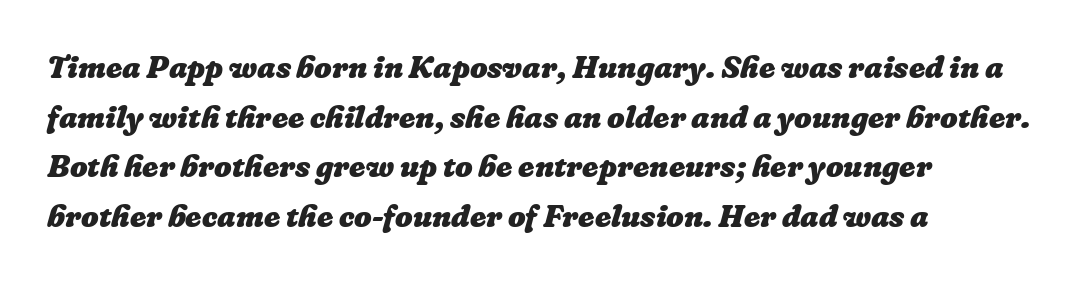
A typesetter would call this proportional, since set widths differ per character. Left-aligned paragraph, ragged on the right. The rendering uses a bold face; every stroke is thick and dark. The passage shown is not underscored anywhere. This block has exactly the height ordinary leading produces.
